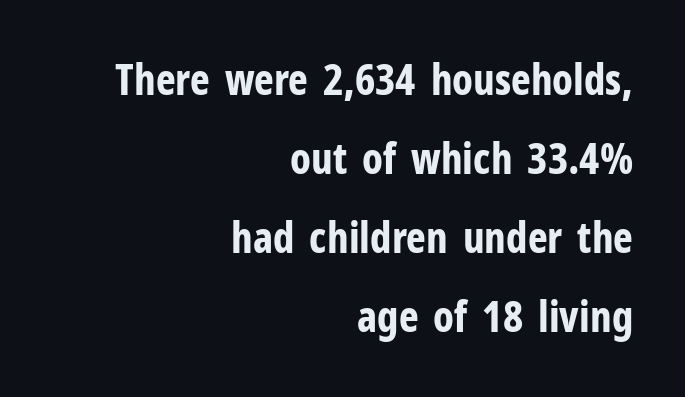
{"serif": "no", "italic": "no", "bold": "yes", "weight": "bold", "width": "condensed", "stroke_contrast": "low", "x_height": "medium", "monospaced": "no", "underline": "no", "align": "right", "line_spacing_ratio": 1.88, "letter_spacing": "normal", "letter_spacing_em": 0.0, "glyph_px": 42}
